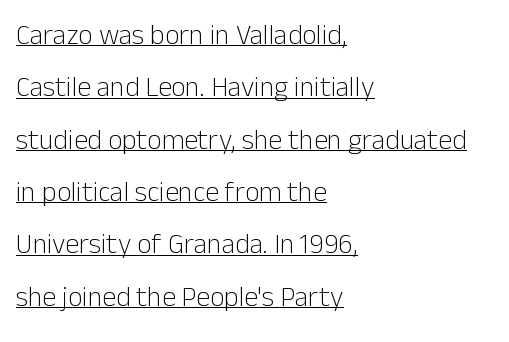
Q: Is the text bold? A: No.
Q: Is the text italic (slanted)? A: No, it is upright.
Q: Is the typeface a serif or a sans-serif typeface? A: Sans-serif.
Q: Is the text underlined? A: Yes.
Q: How is the paragraph aligned? A: Left-aligned.
Q: Is the spacing between letters normal or unusually wide? A: Normal.
Q: Width (condensed, normal, or wide)? A: Normal.
Q: Stroke contrast? A: Low.
Q: x-height? A: Medium.
Q: Monospaced? A: No.
